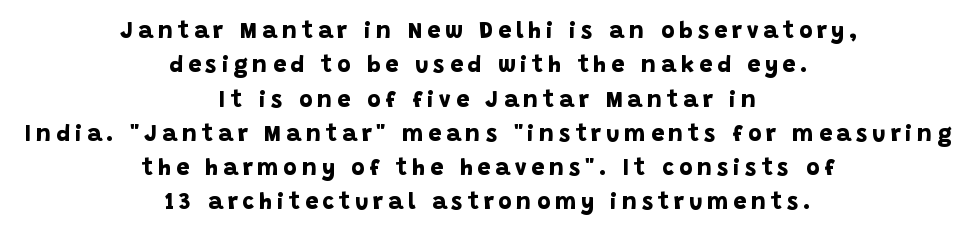
Q: Is the text bold? A: Yes.
Q: Is the text underlined? A: No.
Q: How is the paragraph aligned? A: Centered.
Q: Is the spacing between letters normal or unusually wide? A: Unusually wide.
Q: Is the spacing between lines tight, normal or loose? A: Normal.
